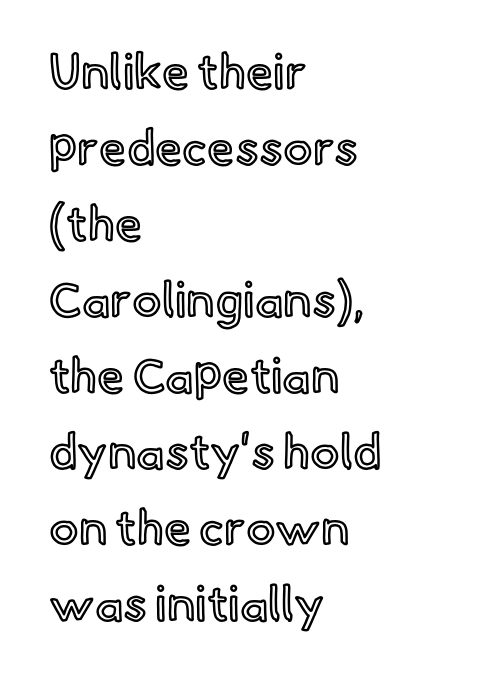
{"italic": "no", "width": "normal", "x_height": "small", "monospaced": "no", "underline": "no", "align": "left", "line_spacing": "normal", "line_spacing_ratio": 1.55, "letter_spacing": "normal", "letter_spacing_em": 0.0, "glyph_px": 49}
